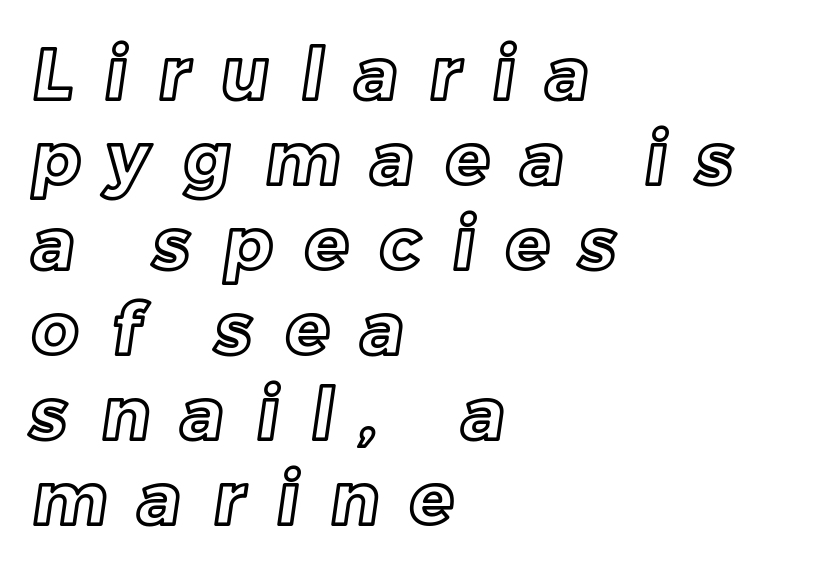
Spacing verdict: proportional, widths tailored to each character. Lines of text with bare space underneath. Tracking value appears strongly positive — letters spread wide. Caption: multi-line text, flush left, ragged right.
